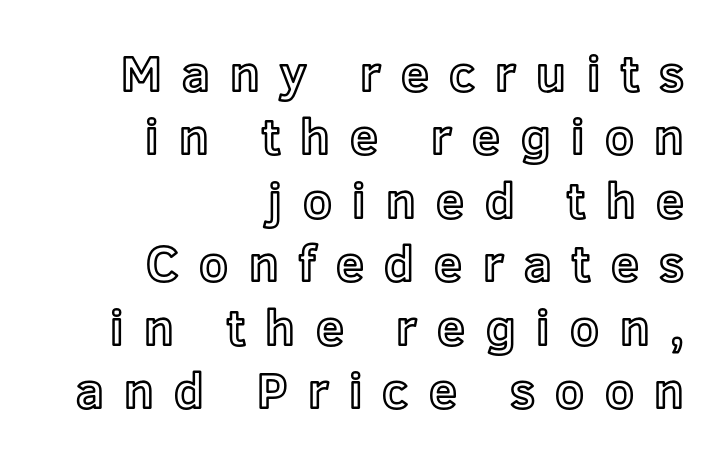
The area under the type is left untouched. Words appear elongated and porous because spacing is wide. A student would call this right alignment; a typographer would say flush right, rag left. How would I describe the line gaps? Plain and ordinary.
